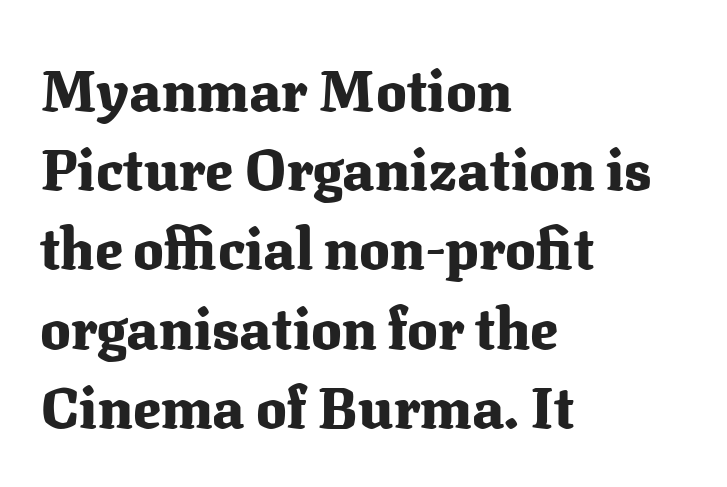
The image shows 57 px heavy serif type, upright; set left-aligned, normal line spacing (1.39x), normal letter spacing, not underlined; medium stroke contrast and a medium x-height.
